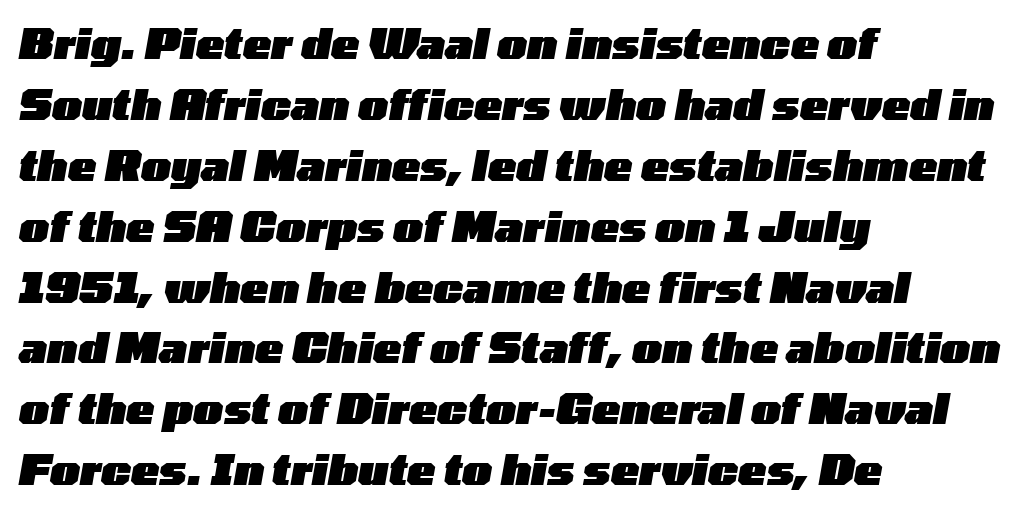
The leading is moderate, giving the passage an even texture. The letters sit at their default tracking, neither squeezed nor spread. Strong, thick strokes mark this as bold type. The string is rendered with underlining switched off.
